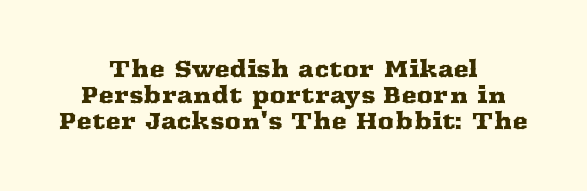
When letters stand straight like this, we call the style roman or upright. The letters sit at their default tracking, neither squeezed nor spread. Compared with typical paragraphs, the rows here are closer together. The gap between lines stays unmarked. Each line is balanced around a shared central axis.
